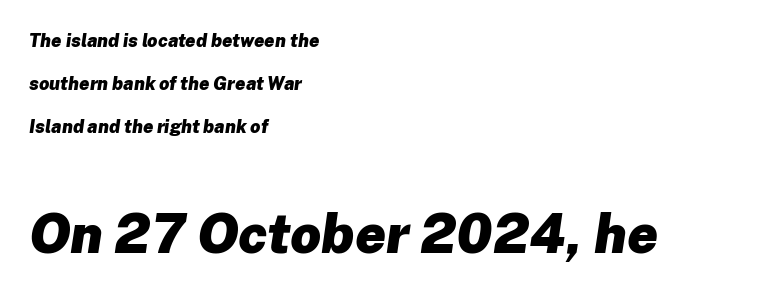
Tall strokes in this sample are angled rather than plumb. This sample has the flowing, uneven cadence of proportional lettering. The lines are quadded left. Clear beneath every line of the passage.
